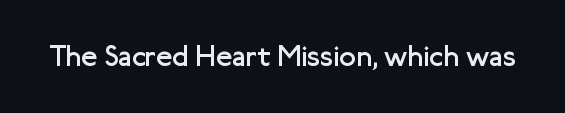
The image shows 30 px regular-weight sans-serif type, upright; set normal letter spacing, not underlined; low stroke contrast and a medium x-height.
